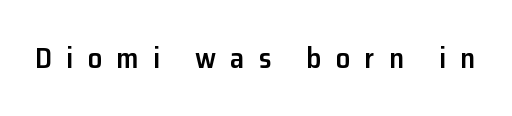
Q: Is the text bold? A: Semi-bold.
Q: Is the text italic (slanted)? A: No, it is upright.
Q: Is the typeface a serif or a sans-serif typeface? A: Sans-serif.
Q: Is the text underlined? A: No.
Q: Is the spacing between letters normal or unusually wide? A: Unusually wide.
Q: Width (condensed, normal, or wide)? A: Normal.
Q: Stroke contrast? A: Low.
Q: x-height? A: Medium.
Q: Monospaced? A: No.
